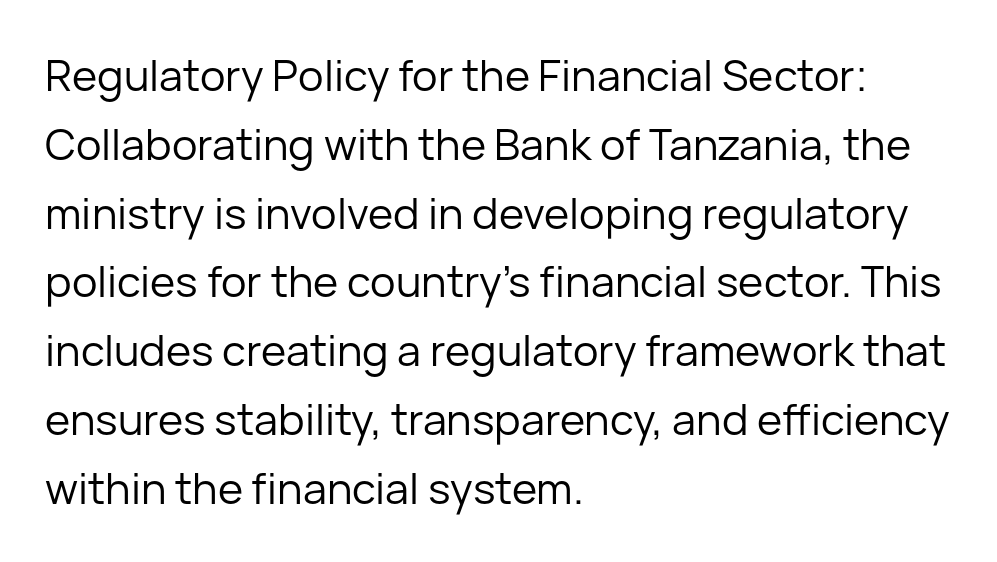
Bold? No — there's no thickening of the strokes. Where is the straight margin? On the left. Nope, no serifs anywhere on these letters. The font's upright variant was chosen for this text.
